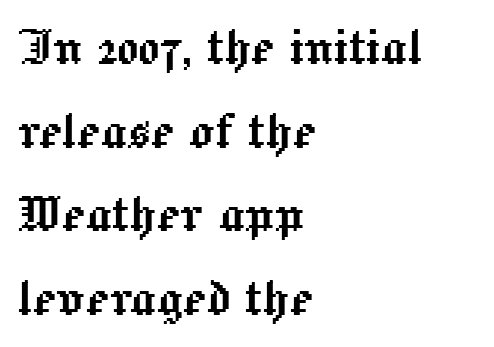
If you drew a ruler down the left edge, every line would touch it. This sample keeps an unexceptional amount of space between lines. Style check: upright. Think of a printed novel: that variable character pitch is what you see here. Decoration check: the copy has no underline. No extra tracking has been applied to these lines.
